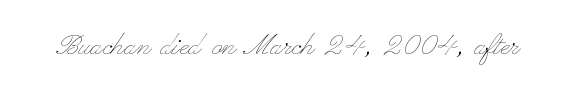
The image shows 35 px thin, wide type; set normal letter spacing, not underlined; low stroke contrast and a small x-height.
